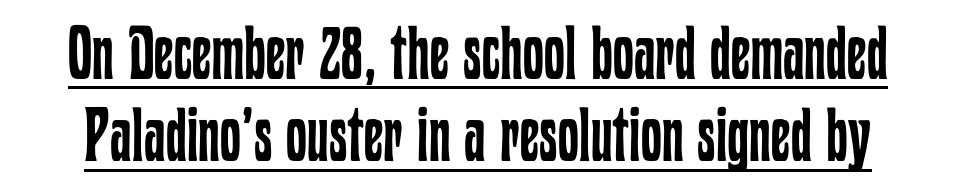
Q: Is the text bold? A: No.
Q: Is the text italic (slanted)? A: No, it is upright.
Q: Is the text underlined? A: Yes.
Q: Is the spacing between letters normal or unusually wide? A: Normal.
Q: Is the spacing between lines tight, normal or loose? A: Tight.
Q: Width (condensed, normal, or wide)? A: Condensed.
Q: Stroke contrast? A: Low.
Q: x-height? A: Medium.
Q: Monospaced? A: No.
